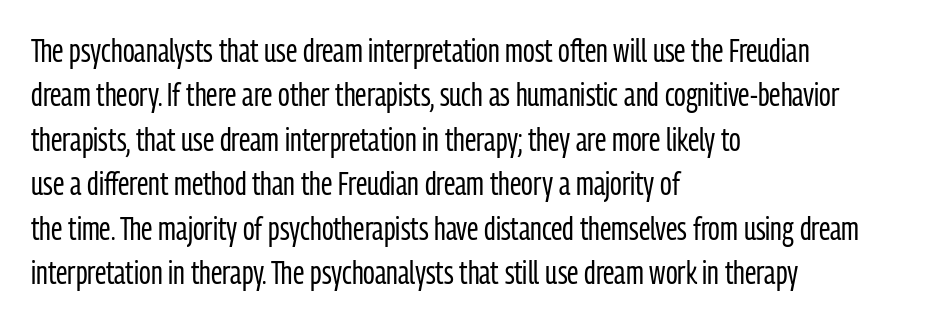
The image shows 32 px regular-weight, condensed sans-serif type, upright; set left-aligned, normal line spacing (1.39x), normal letter spacing, not underlined; low stroke contrast and a medium x-height.
